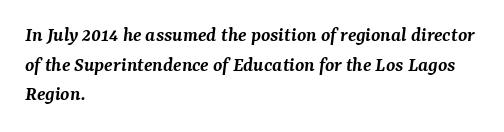
Check the space under the baseline: it is left empty. Reading down the block, your eye returns to a fixed left position each line. A typesetter would call this zero additional tracking. Yep, that's italic — everything's leaning. Students, observe: this is what conventionally led text looks like. Typesetter's note: demi weight, one step under bold.
